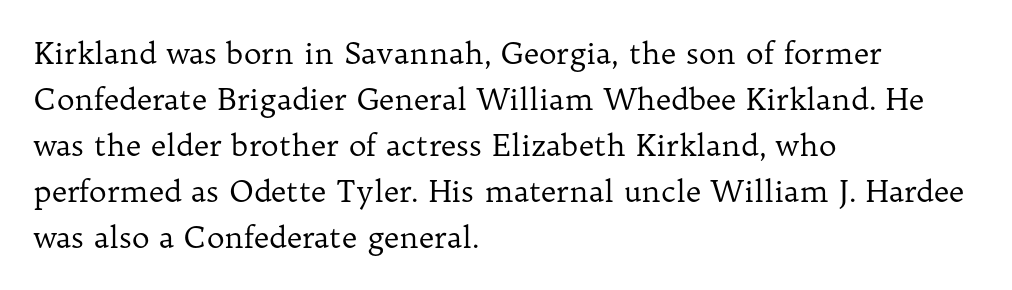
{"serif": "yes", "italic": "no", "bold": "no", "weight": "regular", "width": "normal", "stroke_contrast": "low", "x_height": "medium", "monospaced": "no", "underline": "no", "align": "left", "line_spacing": "normal", "line_spacing_ratio": 1.53, "letter_spacing": "normal", "letter_spacing_em": 0.0, "glyph_px": 30}
